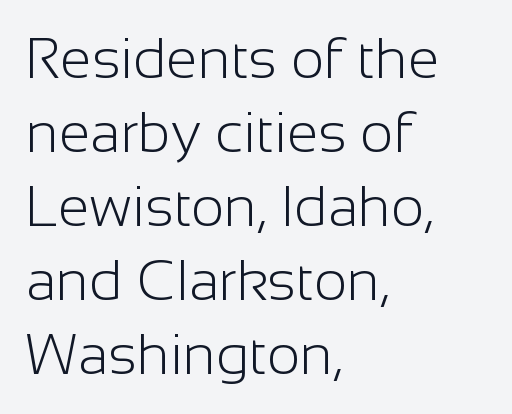
The image shows 57 px light sans-serif type, upright; set left-aligned, normal line spacing (1.3x), normal letter spacing, not underlined; low stroke contrast and a medium x-height.
